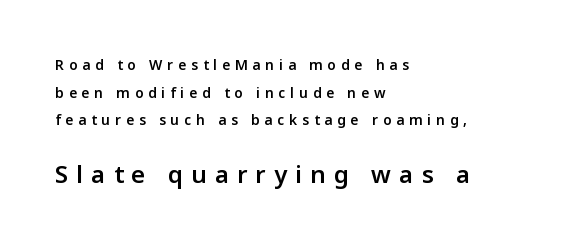
{"italic": "no", "bold": "semi", "underline": "no", "align": "left", "line_spacing": "loose", "line_spacing_ratio": 1.97, "letter_spacing": "wide", "letter_spacing_em": 0.34, "larger_block": "second", "size_ratio": 1.71, "glyph_px": 24}
